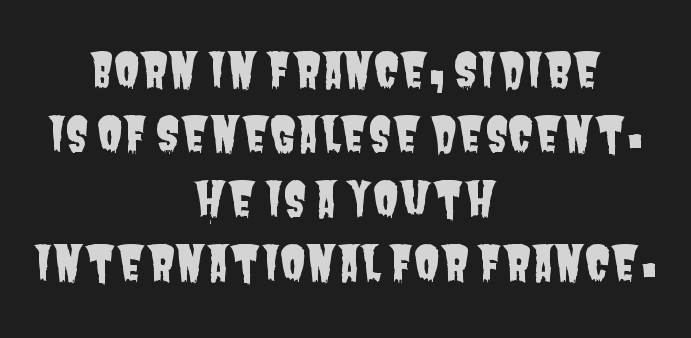
Q: Is the typeface a serif or a sans-serif typeface? A: Sans-serif.
Q: Is the text underlined? A: No.
Q: How is the paragraph aligned? A: Centered.
Q: Is the spacing between letters normal or unusually wide? A: Normal.
Q: Is the spacing between lines tight, normal or loose? A: Normal.
Q: Width (condensed, normal, or wide)? A: Condensed.
Q: Stroke contrast? A: Low.
Q: x-height? A: Large.
Q: Monospaced? A: No.
